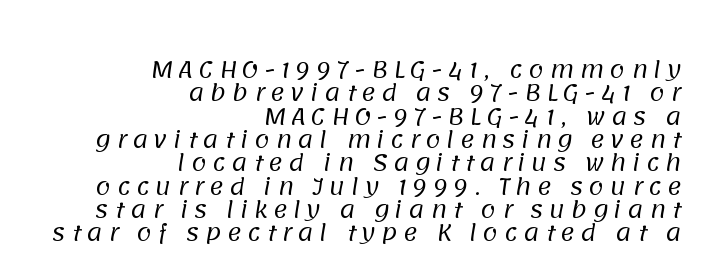
Q: Is the text bold? A: No.
Q: Is the text underlined? A: No.
Q: How is the paragraph aligned? A: Right-aligned.
Q: Is the spacing between letters normal or unusually wide? A: Unusually wide.
Q: Is the spacing between lines tight, normal or loose? A: Tight.
